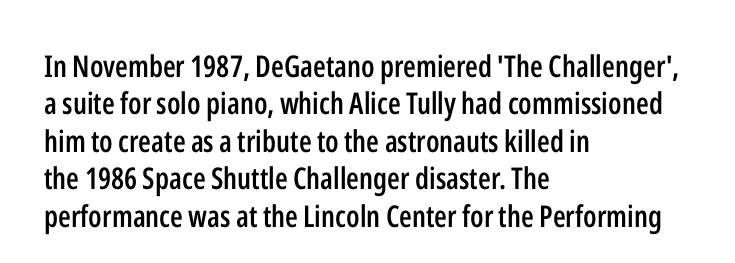
Q: Is the text bold? A: Semi-bold.
Q: Is the text italic (slanted)? A: No, it is upright.
Q: Is the typeface a serif or a sans-serif typeface? A: Sans-serif.
Q: Is the text underlined? A: No.
Q: How is the paragraph aligned? A: Left-aligned.
Q: Is the spacing between letters normal or unusually wide? A: Normal.
Q: Is the spacing between lines tight, normal or loose? A: Normal.
Q: Width (condensed, normal, or wide)? A: Condensed.
Q: Stroke contrast? A: Low.
Q: x-height? A: Medium.
Q: Monospaced? A: No.
